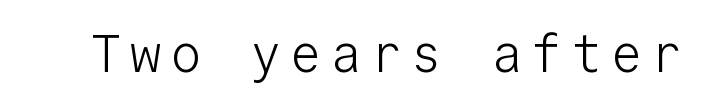
Q: Is the text bold? A: No.
Q: Is the text italic (slanted)? A: No, it is upright.
Q: Is the typeface a serif or a sans-serif typeface? A: Sans-serif.
Q: Is the text underlined? A: No.
Q: Width (condensed, normal, or wide)? A: Normal.
Q: Stroke contrast? A: Low.
Q: x-height? A: Medium.
Q: Monospaced? A: Yes.
